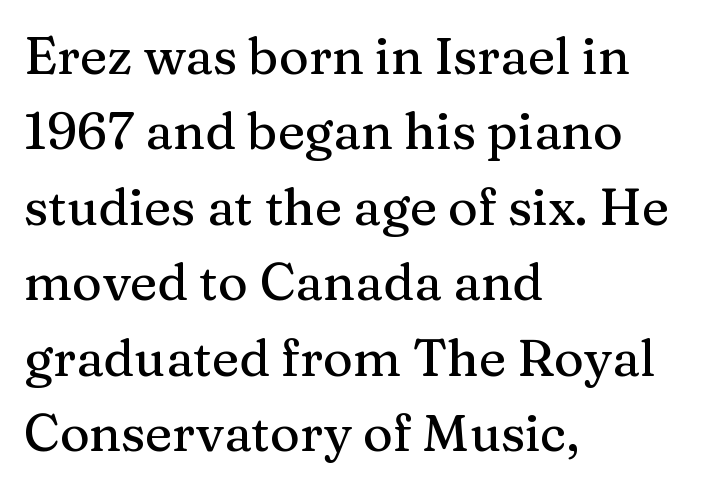
Q: Is the text italic (slanted)? A: No, it is upright.
Q: Is the typeface a serif or a sans-serif typeface? A: Serif.
Q: Is the text underlined? A: No.
Q: How is the paragraph aligned? A: Left-aligned.
Q: Is the spacing between letters normal or unusually wide? A: Normal.
Q: Is the spacing between lines tight, normal or loose? A: Normal.
Q: Width (condensed, normal, or wide)? A: Normal.
Q: Stroke contrast? A: Medium.
Q: x-height? A: Medium.
Q: Monospaced? A: No.
